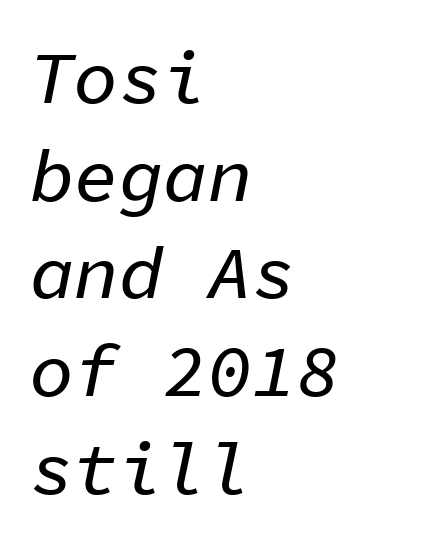
Q: Is the text italic (slanted)? A: Yes, it leans right by about 11 degrees.
Q: Is the text underlined? A: No.
Q: How is the paragraph aligned? A: Left-aligned.
Q: Is the spacing between letters normal or unusually wide? A: Normal.
Q: Is the spacing between lines tight, normal or loose? A: Normal.
Q: Width (condensed, normal, or wide)? A: Normal.
Q: Stroke contrast? A: Low.
Q: x-height? A: Medium.
Q: Monospaced? A: Yes.
